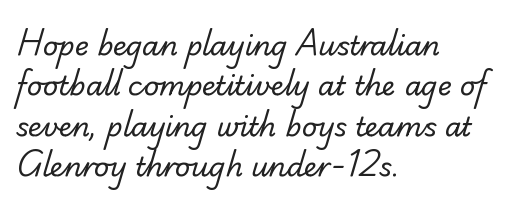
Q: Is the text bold? A: No.
Q: Is the text underlined? A: No.
Q: How is the paragraph aligned? A: Left-aligned.
Q: Is the spacing between letters normal or unusually wide? A: Normal.
Q: Is the spacing between lines tight, normal or loose? A: Normal.
